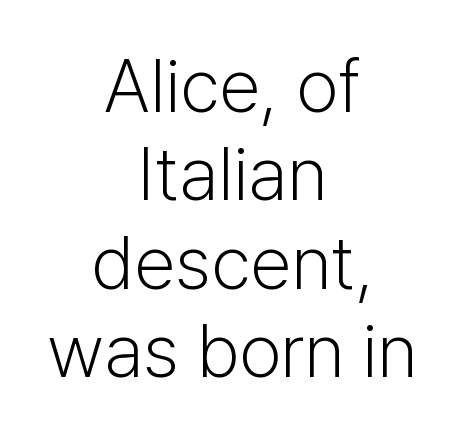
{"serif": "no", "italic": "no", "bold": "no", "weight": "light", "width": "normal", "stroke_contrast": "low", "x_height": "medium", "monospaced": "no", "underline": "no", "align": "center", "line_spacing_ratio": 1.18, "letter_spacing": "normal", "letter_spacing_em": 0.0, "glyph_px": 75}
